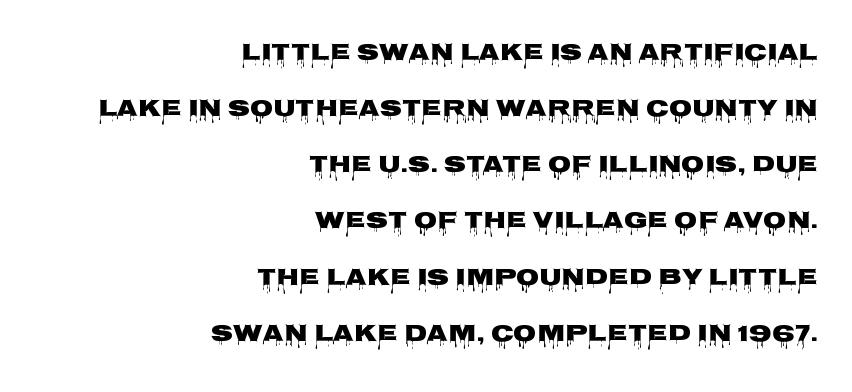
Q: Is the text bold? A: Yes.
Q: Is the text italic (slanted)? A: No, it is upright.
Q: Is the text underlined? A: No.
Q: How is the paragraph aligned? A: Right-aligned.
Q: Is the spacing between letters normal or unusually wide? A: Normal.
Q: Is the spacing between lines tight, normal or loose? A: Loose.
